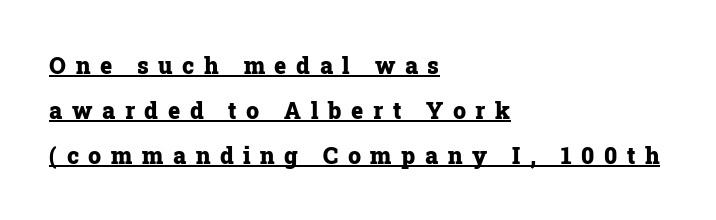
{"italic": "no", "bold": "yes", "underline": "yes", "align": "left", "line_spacing": "loose", "line_spacing_ratio": 1.95, "letter_spacing": "wide", "letter_spacing_em": 0.42, "glyph_px": 23}
